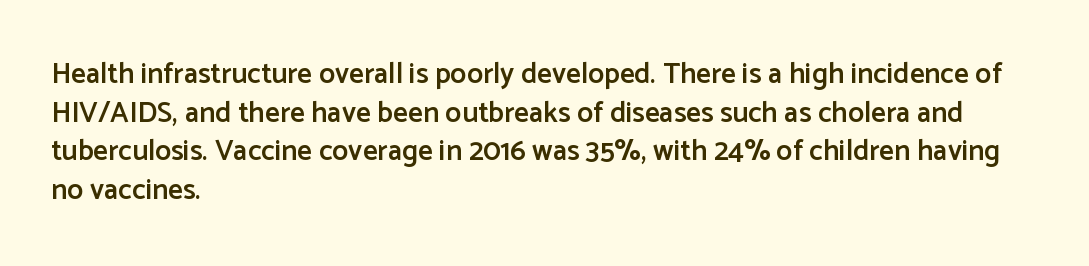
The image shows 29 px semibold sans-serif type, upright; set left-aligned, normal line spacing (1.33x), normal letter spacing, not underlined; low stroke contrast and a medium x-height.
